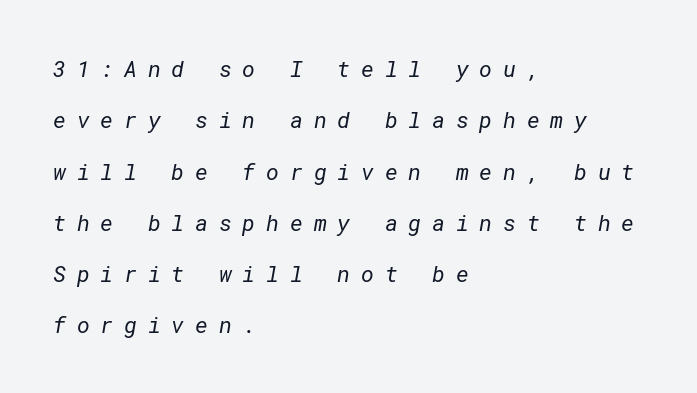
Q: Is the text bold? A: No.
Q: Is the text underlined? A: No.
Q: How is the paragraph aligned? A: Left-aligned.
Q: Is the spacing between letters normal or unusually wide? A: Unusually wide.
Q: Is the spacing between lines tight, normal or loose? A: Loose.
